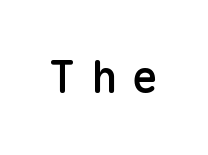
Q: Is the text bold? A: Semi-bold.
Q: Is the text italic (slanted)? A: No, it is upright.
Q: Is the typeface a serif or a sans-serif typeface? A: Sans-serif.
Q: Is the text underlined? A: No.
Q: Is the spacing between letters normal or unusually wide? A: Unusually wide.
Q: Width (condensed, normal, or wide)? A: Normal.
Q: Stroke contrast? A: Low.
Q: x-height? A: Medium.
Q: Monospaced? A: Yes.
